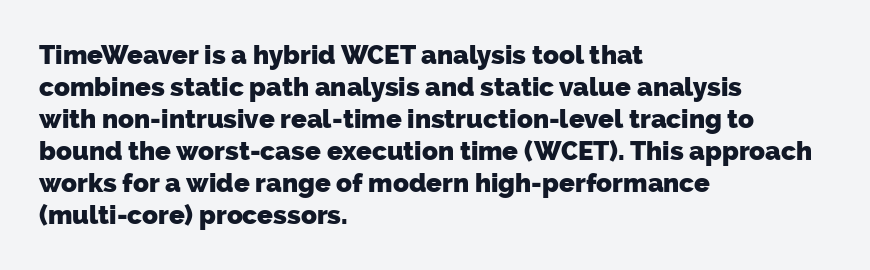
The image shows 26 px bold type; set left-aligned, line spacing 1.23x, normal letter spacing, not underlined.
